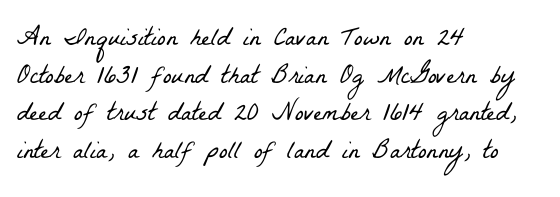
The zone under the glyphs is completely vacant. Short note: letters normally spaced. Vertically, the passage feels balanced, rows spaced as you'd expect. Think standard paragraph weight, or any step lighter than that.
